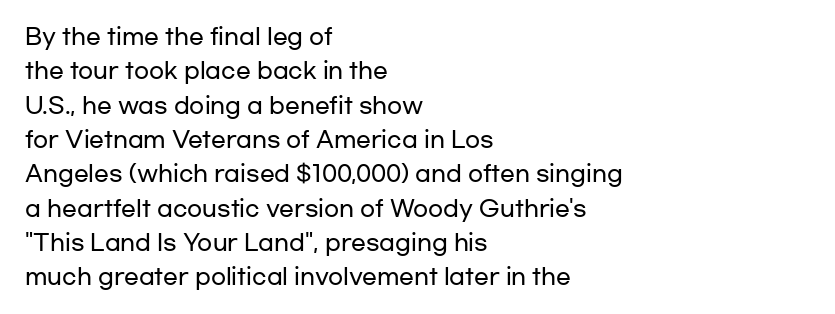
The image shows 22 px text type, upright; set left-aligned, normal line spacing (1.56x), normal letter spacing, not underlined.
